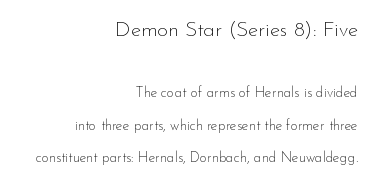
{"italic": "no", "bold": "no", "underline": "no", "align": "right", "line_spacing": "loose", "line_spacing_ratio": 2.34, "letter_spacing": "normal", "letter_spacing_em": 0.0, "larger_block": "first", "size_ratio": 1.5, "glyph_px": 21}
